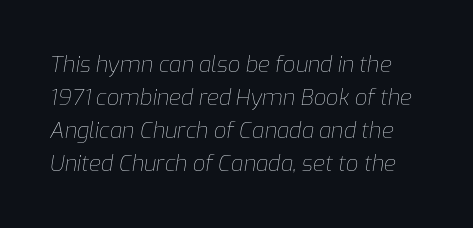
Whoever set this chose a conventional vertical rhythm. Default kerning and tracking; the words read as compact shapes. These lines were composed using italics. The passage shown is not underscored anywhere. Weight class: somewhere from thin through regular.
